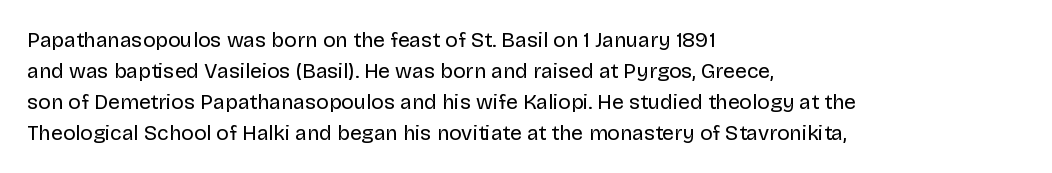
Q: Is the text bold? A: No.
Q: Is the text italic (slanted)? A: No, it is upright.
Q: Is the text underlined? A: No.
Q: How is the paragraph aligned? A: Left-aligned.
Q: Is the spacing between letters normal or unusually wide? A: Normal.
Q: Is the spacing between lines tight, normal or loose? A: Normal.
